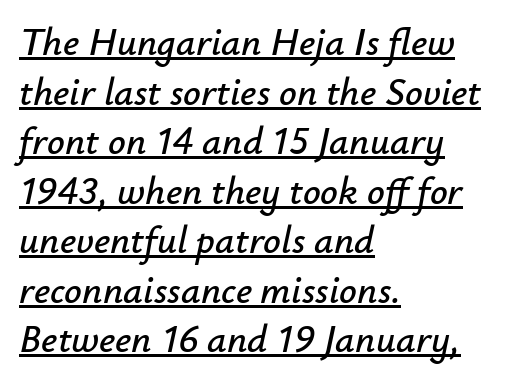
Q: Is the text italic (slanted)? A: Yes, it leans right by about 12 degrees.
Q: Is the text underlined? A: Yes.
Q: How is the paragraph aligned? A: Left-aligned.
Q: Is the spacing between letters normal or unusually wide? A: Normal.
Q: Is the spacing between lines tight, normal or loose? A: Normal.
Q: Width (condensed, normal, or wide)? A: Normal.
Q: Stroke contrast? A: Low.
Q: x-height? A: Small.
Q: Monospaced? A: No.
